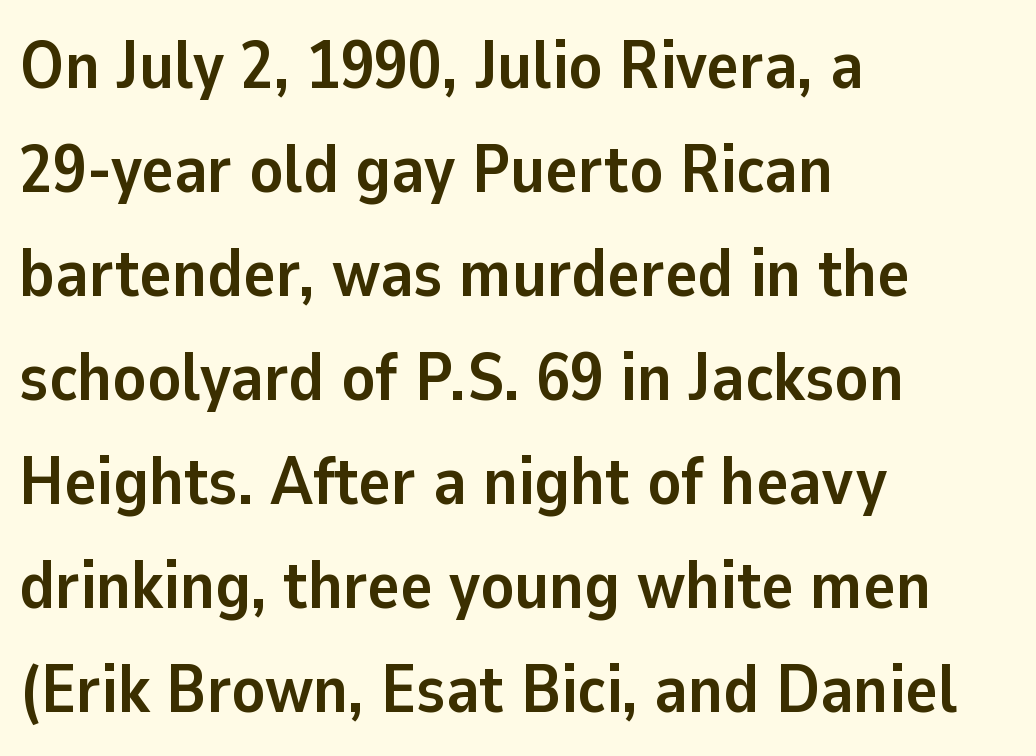
Vertically, the passage feels balanced, rows spaced as you'd expect. Compared with a centered layout, this one pins lines to the left instead. The foot of each line stays bare and open. The letters are bold, with thick, heavy strokes. Standard letterfit; no display-style spreading of the glyphs. Looks like regular typesetting: each glyph gets only the width it needs.
